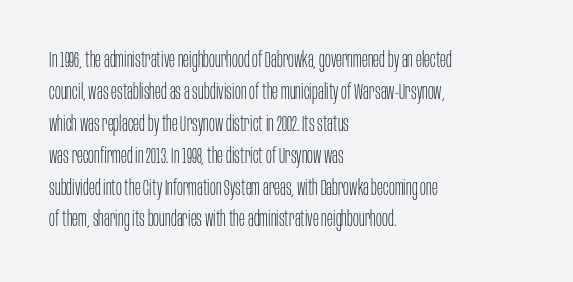
{"italic": "no", "bold": "no", "underline": "no", "align": "left", "line_spacing": "normal", "line_spacing_ratio": 1.45, "letter_spacing": "normal", "letter_spacing_em": 0.0, "glyph_px": 22}
